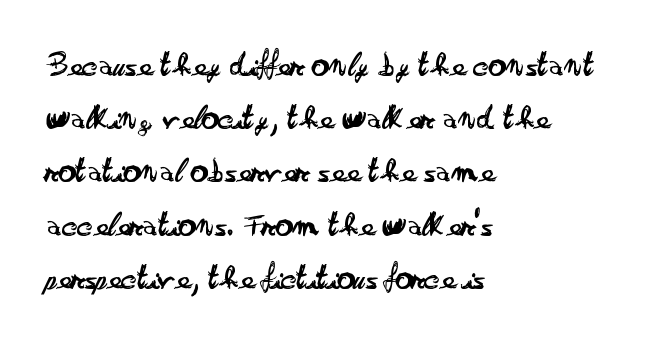
Q: Is the text bold? A: No.
Q: Is the text italic (slanted)? A: No, it is upright.
Q: Is the typeface a serif or a sans-serif typeface? A: Sans-serif.
Q: Is the text underlined? A: No.
Q: How is the paragraph aligned? A: Left-aligned.
Q: Is the spacing between letters normal or unusually wide? A: Normal.
Q: Is the spacing between lines tight, normal or loose? A: Normal.
Q: Width (condensed, normal, or wide)? A: Wide.
Q: Stroke contrast? A: Low.
Q: x-height? A: Small.
Q: Monospaced? A: No.
